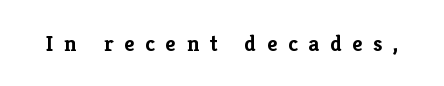
Q: Is the text bold? A: Yes.
Q: Is the text italic (slanted)? A: No, it is upright.
Q: Is the text underlined? A: No.
Q: Is the spacing between letters normal or unusually wide? A: Unusually wide.
